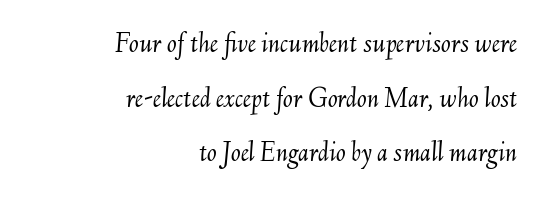
{"italic": "yes", "lean": "right", "slant_degrees": 6, "bold": "no", "weight": "light", "width": "normal", "stroke_contrast": "medium", "x_height": "small", "monospaced": "no", "underline": "no", "align": "right", "line_spacing_ratio": 1.88, "letter_spacing": "normal", "letter_spacing_em": 0.0, "glyph_px": 29}
